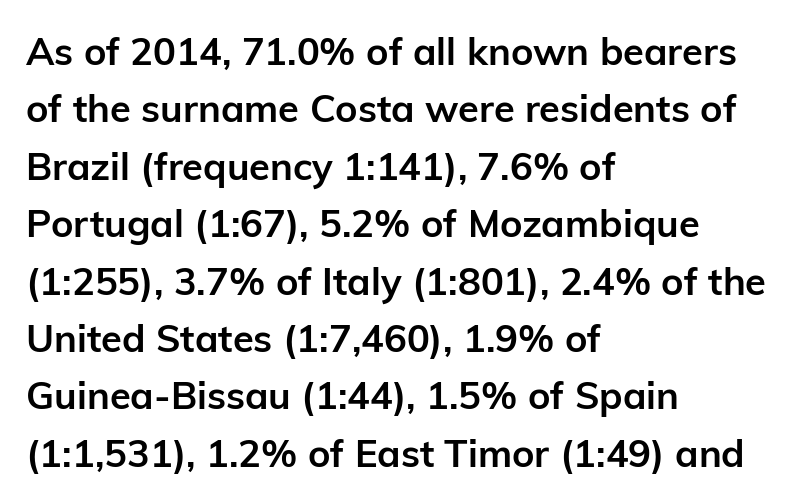
{"serif": "no", "italic": "no", "bold": "yes", "weight": "semibold", "width": "normal", "stroke_contrast": "low", "x_height": "medium", "monospaced": "no", "underline": "no", "align": "left", "line_spacing": "normal", "line_spacing_ratio": 1.51, "letter_spacing": "normal", "letter_spacing_em": 0.0, "glyph_px": 38}
